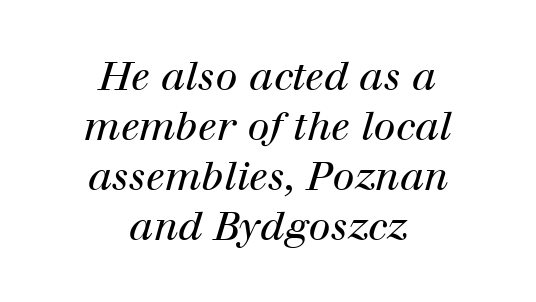
These lines are rendered in a variable-pitch font. The face used here is rendered with its standard letterfit. The baseline area is clear. The compositor balanced each line on the midline. This rendering employs a face with finishing strokes, i.e., a serif.
